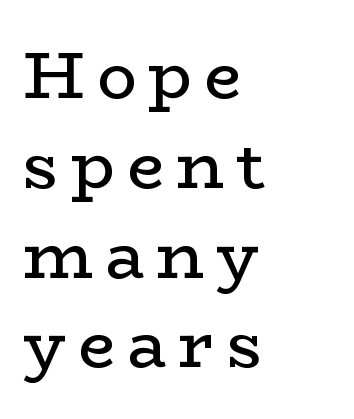
Quick note: interline space is typical. The axis of the letterforms is exactly vertical. This sample is left-justified, so line endings fall wherever the words run out. The face used here is proportionally spaced, like ordinary book or web type. Type without underlining.
